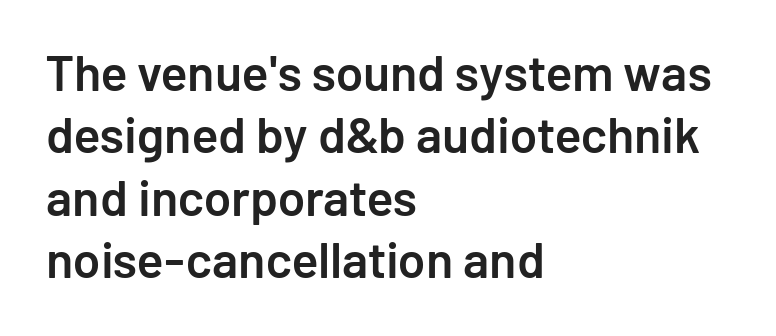
The image shows 50 px semibold sans-serif type, upright; set left-aligned, normal line spacing (1.25x), normal letter spacing, not underlined; low stroke contrast and a medium x-height.
